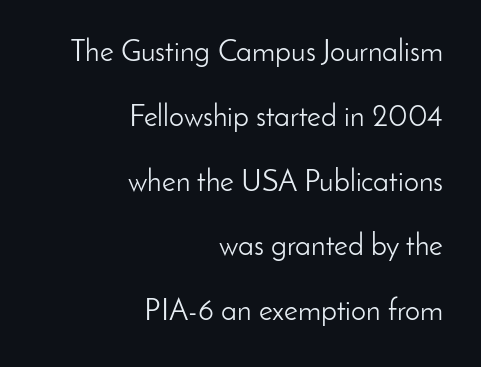
Q: Is the text bold? A: No.
Q: Is the text italic (slanted)? A: No, it is upright.
Q: Is the typeface a serif or a sans-serif typeface? A: Sans-serif.
Q: Is the text underlined? A: No.
Q: How is the paragraph aligned? A: Right-aligned.
Q: Is the spacing between letters normal or unusually wide? A: Normal.
Q: Is the spacing between lines tight, normal or loose? A: Loose.
Q: Width (condensed, normal, or wide)? A: Normal.
Q: Stroke contrast? A: Low.
Q: x-height? A: Small.
Q: Monospaced? A: No.
